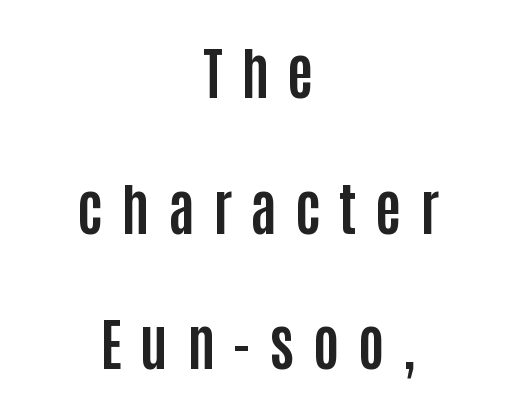
{"serif": "no", "italic": "no", "bold": "yes", "weight": "bold", "width": "condensed", "stroke_contrast": "low", "x_height": "large", "monospaced": "no", "underline": "no", "align": "center", "line_spacing": "loose", "line_spacing_ratio": 2.42, "letter_spacing": "wide", "letter_spacing_em": 0.33, "glyph_px": 56}
